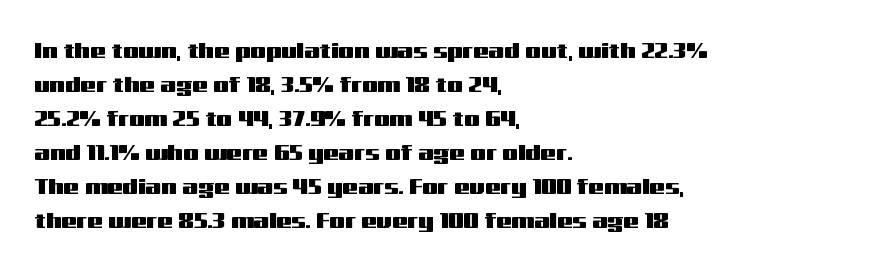
Q: Is the text italic (slanted)? A: No, it is upright.
Q: Is the text underlined? A: No.
Q: How is the paragraph aligned? A: Left-aligned.
Q: Is the spacing between letters normal or unusually wide? A: Normal.
Q: Is the spacing between lines tight, normal or loose? A: Normal.
